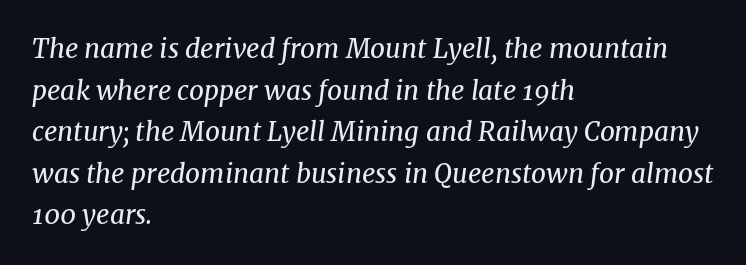
Q: Is the text bold? A: No.
Q: Is the text italic (slanted)? A: Yes, it leans right by about 8 degrees.
Q: Is the text underlined? A: No.
Q: How is the paragraph aligned? A: Left-aligned.
Q: Is the spacing between letters normal or unusually wide? A: Normal.
Q: Is the spacing between lines tight, normal or loose? A: Normal.
